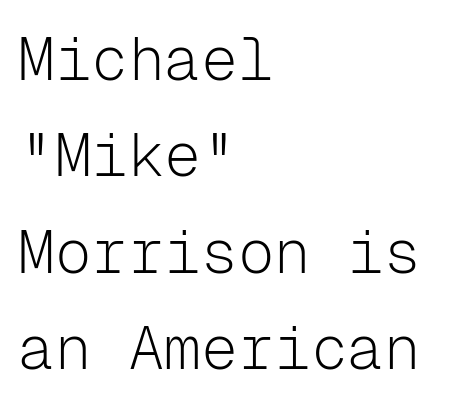
The image shows 61 px light sans-serif type, upright, monospaced; set left-aligned, normal line spacing (1.58x), normal letter spacing, not underlined; low stroke contrast and a medium x-height.
